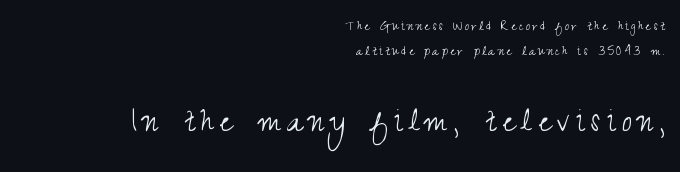
Compared with typical paragraphs, the rows here are spaced about the same. Each letter keeps its own natural width here, so spacing adapts to shape. Is this a sans? Yes — the strokes have no serifs. This layout puts the modest block above and the oversized block below. The words here are not underlined.
